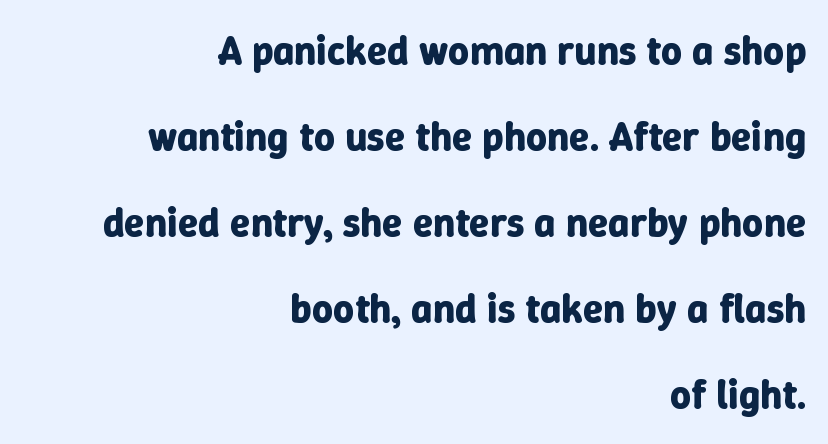
Do the characters align in a grid? No, the font is proportional. Standard letterfit; no display-style spreading of the glyphs. The font is running at its bold setting. A flush-right, rag-left setting is used for this passage. These lines were composed using upright roman letters. Loosely led — the rows are spread out.
